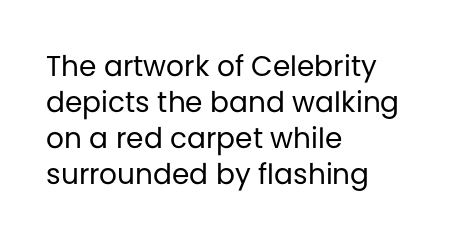
Q: Is the text bold? A: No.
Q: Is the text italic (slanted)? A: No, it is upright.
Q: Is the typeface a serif or a sans-serif typeface? A: Sans-serif.
Q: Is the text underlined? A: No.
Q: How is the paragraph aligned? A: Left-aligned.
Q: Is the spacing between letters normal or unusually wide? A: Normal.
Q: Is the spacing between lines tight, normal or loose? A: Normal.
Q: Width (condensed, normal, or wide)? A: Normal.
Q: Stroke contrast? A: Low.
Q: x-height? A: Large.
Q: Monospaced? A: No.
